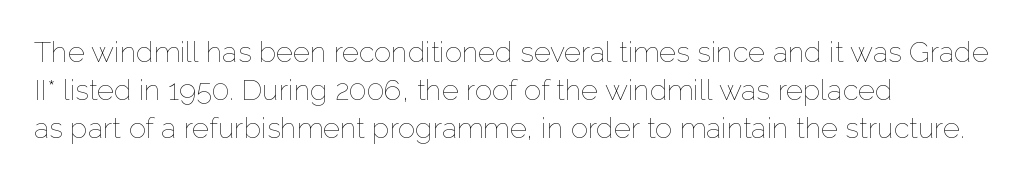
{"italic": "no", "bold": "no", "weight": "thin", "width": "normal", "stroke_contrast": "low", "x_height": "medium", "monospaced": "no", "underline": "no", "align": "left", "line_spacing": "normal", "line_spacing_ratio": 1.31, "letter_spacing": "normal", "letter_spacing_em": 0.0, "glyph_px": 29}
